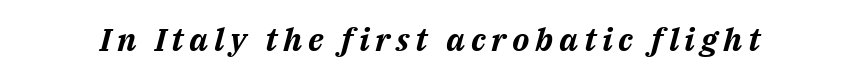
{"italic": "yes", "lean": "right", "slant_degrees": 14, "bold": "yes", "weight": "bold", "width": "normal", "stroke_contrast": "medium", "x_height": "medium", "monospaced": "no", "underline": "no", "glyph_px": 32}
